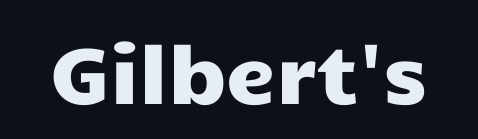
Q: Is the text italic (slanted)? A: No, it is upright.
Q: Is the typeface a serif or a sans-serif typeface? A: Sans-serif.
Q: Is the text underlined? A: No.
Q: Is the spacing between letters normal or unusually wide? A: Normal.
Q: Width (condensed, normal, or wide)? A: Wide.
Q: Stroke contrast? A: Low.
Q: x-height? A: Medium.
Q: Monospaced? A: No.
